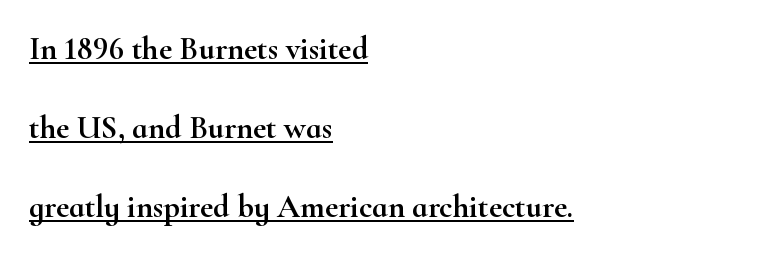
Q: Is the text italic (slanted)? A: No, it is upright.
Q: Is the typeface a serif or a sans-serif typeface? A: Serif.
Q: Is the text underlined? A: Yes.
Q: How is the paragraph aligned? A: Left-aligned.
Q: Is the spacing between letters normal or unusually wide? A: Normal.
Q: Is the spacing between lines tight, normal or loose? A: Loose.
Q: Width (condensed, normal, or wide)? A: Wide.
Q: Stroke contrast? A: High.
Q: x-height? A: Small.
Q: Monospaced? A: No.
